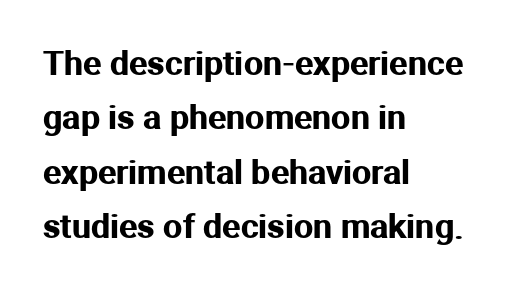
{"serif": "no", "italic": "no", "width": "normal", "stroke_contrast": "medium", "x_height": "medium", "monospaced": "no", "underline": "no", "align": "left", "line_spacing": "normal", "line_spacing_ratio": 1.6, "letter_spacing": "normal", "letter_spacing_em": 0.0, "glyph_px": 34}
